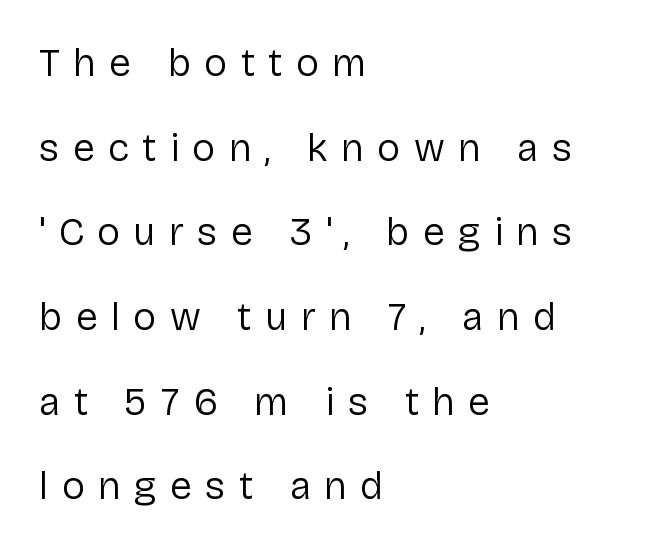
The image shows 39 px regular-weight sans-serif type, upright; set left-aligned, loose line spacing (2.17x), unusually wide letter spacing (+0.34 em), not underlined; low stroke contrast and a medium x-height.
